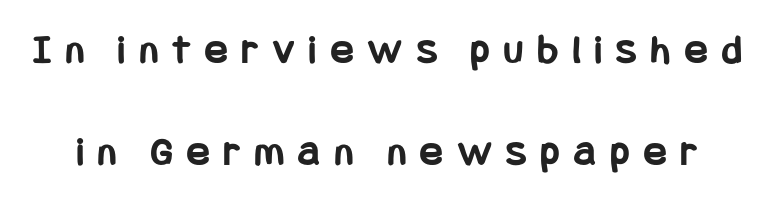
Q: Is the text bold? A: Yes.
Q: Is the text italic (slanted)? A: No, it is upright.
Q: Is the typeface a serif or a sans-serif typeface? A: Sans-serif.
Q: Is the text underlined? A: No.
Q: Is the spacing between letters normal or unusually wide? A: Unusually wide.
Q: Is the spacing between lines tight, normal or loose? A: Loose.
Q: Width (condensed, normal, or wide)? A: Condensed.
Q: Stroke contrast? A: Low.
Q: x-height? A: Large.
